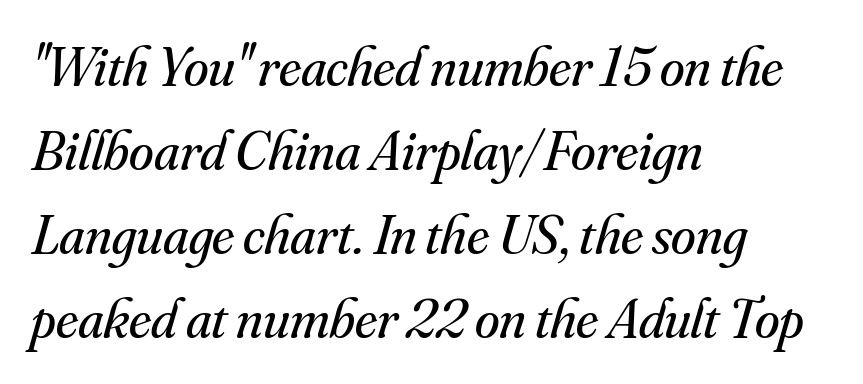
Glyph-to-glyph distance matches everyday printed text. Does the type have serifs? Yes, each stem ends in a small foot. A clean baseline with only descenders dipping below it. No heavy texture on the line: the type isn't bold. Evenly set lines give the paragraph a standard silhouette. Proportional: the letters do not fall into vertical columns.
